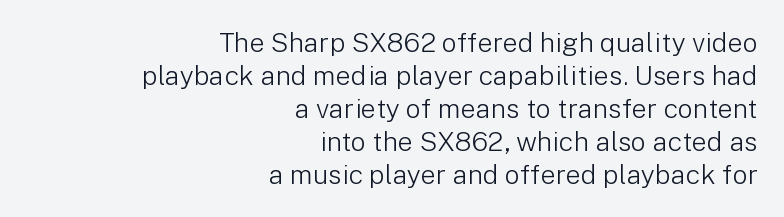
Q: Is the text bold? A: No.
Q: Is the text italic (slanted)? A: No, it is upright.
Q: Is the text underlined? A: No.
Q: How is the paragraph aligned? A: Right-aligned.
Q: Is the spacing between letters normal or unusually wide? A: Normal.
